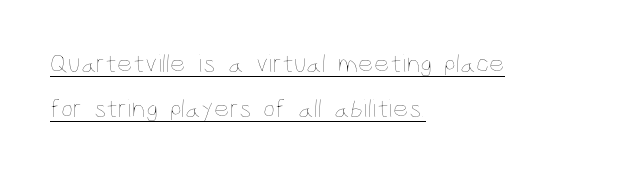
{"italic": "no", "bold": "no", "underline": "yes", "align": "left", "line_spacing": "normal", "line_spacing_ratio": 1.65, "letter_spacing": "normal", "letter_spacing_em": 0.0, "glyph_px": 27}
